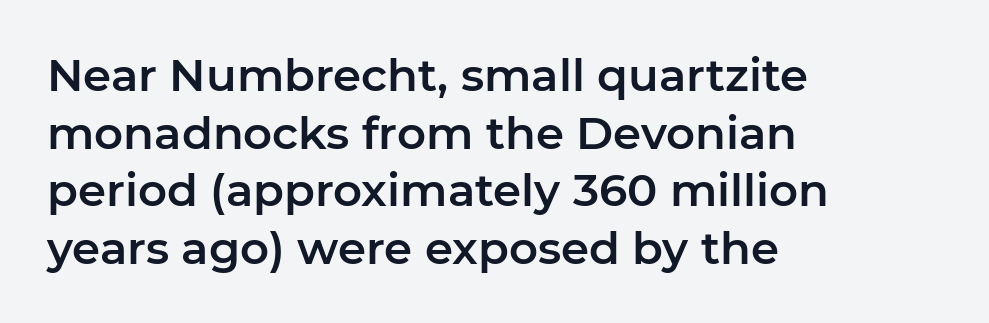
{"serif": "no", "italic": "no", "width": "normal", "stroke_contrast": "low", "x_height": "medium", "monospaced": "no", "underline": "no", "align": "left", "line_spacing": "normal", "line_spacing_ratio": 1.28, "letter_spacing": "normal", "letter_spacing_em": 0.0, "glyph_px": 45}
